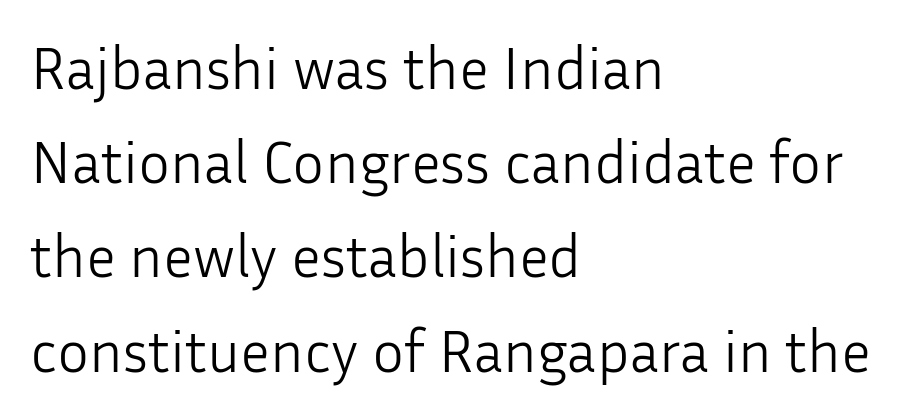
{"serif": "no", "italic": "no", "bold": "no", "weight": "light", "width": "normal", "stroke_contrast": "low", "x_height": "medium", "monospaced": "no", "underline": "no", "align": "left", "line_spacing": "normal", "line_spacing_ratio": 1.57, "letter_spacing": "normal", "letter_spacing_em": 0.0, "glyph_px": 60}
